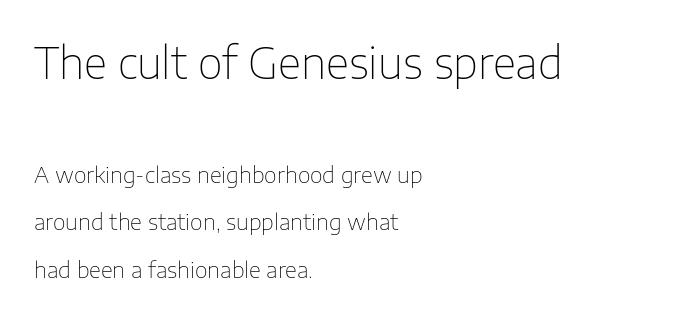
{"serif": "no", "italic": "no", "bold": "no", "weight": "thin", "width": "normal", "stroke_contrast": "low", "x_height": "medium", "monospaced": "no", "underline": "no", "align": "left", "line_spacing": "loose", "line_spacing_ratio": 2.14, "letter_spacing": "normal", "letter_spacing_em": 0.0, "larger_block": "first", "size_ratio": 1.95, "glyph_px": 43}
